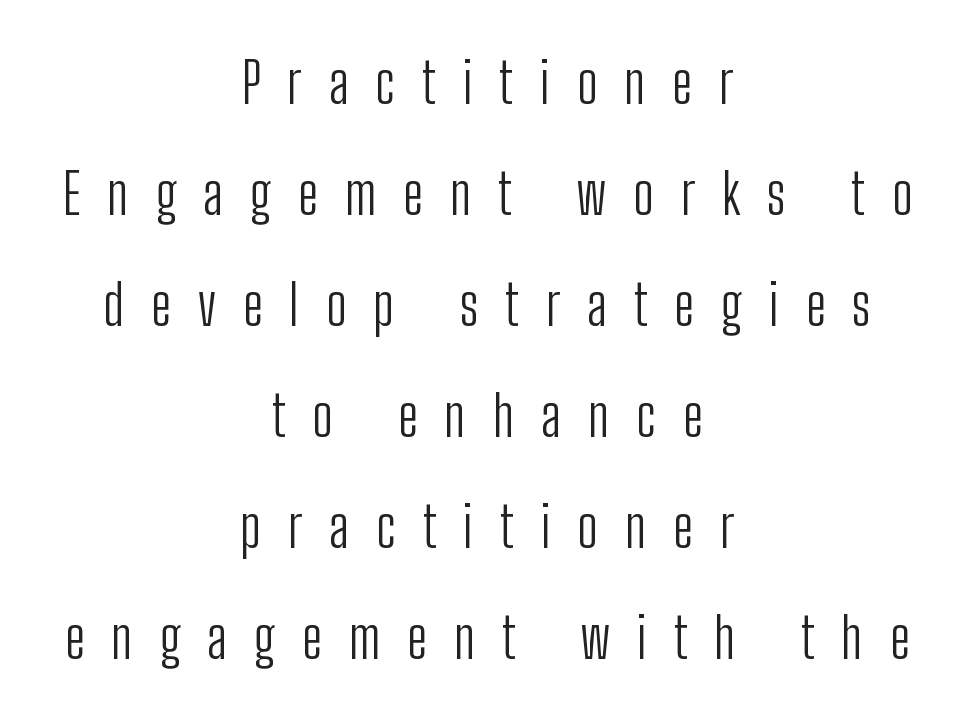
The image shows 55 px light, condensed sans-serif type, upright; set centered, loose line spacing (2.02x), unusually wide letter spacing (+0.49 em), not underlined; low stroke contrast and a medium x-height.
